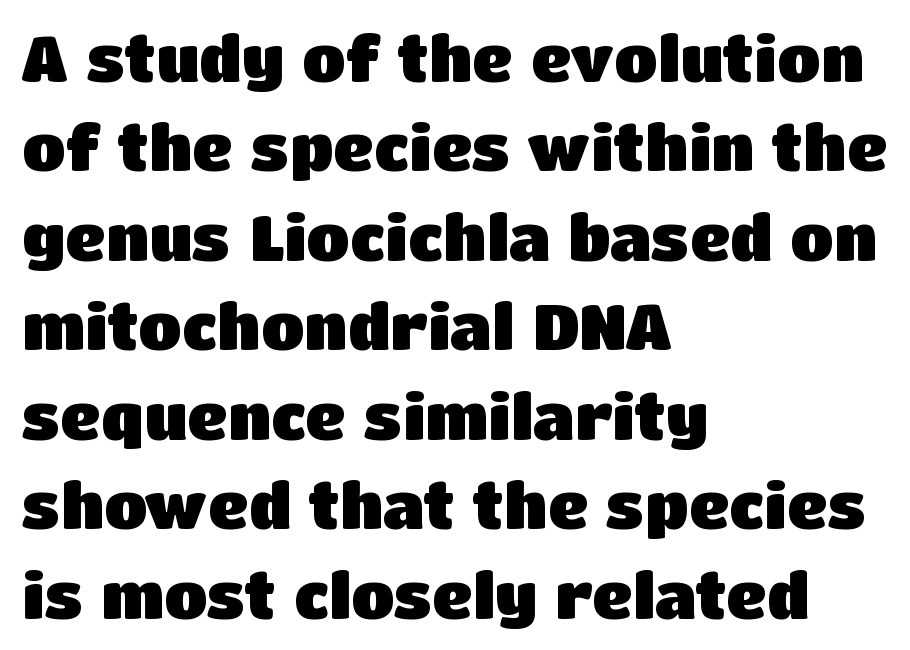
{"serif": "no", "italic": "no", "bold": "yes", "weight": "heavy", "width": "normal", "stroke_contrast": "low", "x_height": "large", "monospaced": "no", "underline": "no", "align": "left", "line_spacing": "normal", "line_spacing_ratio": 1.42, "letter_spacing": "normal", "letter_spacing_em": 0.0, "glyph_px": 63}
